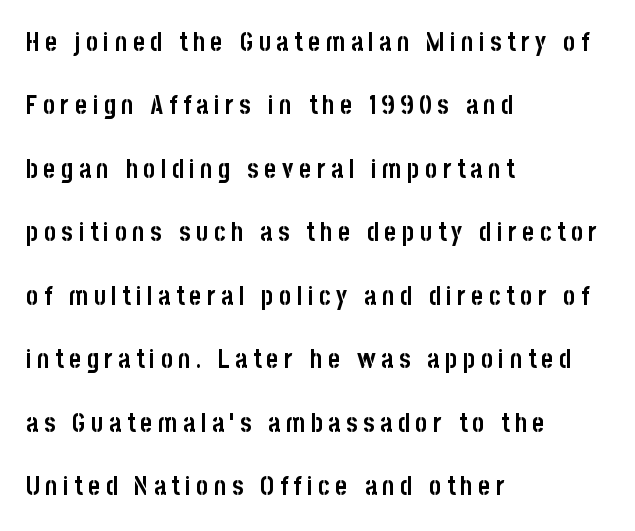
The glyphs are unaccompanied by any horizontal stroke below them. On the weight axis this lands at bold, roughly 700. The lines in this sample share a left origin and differ only in where they stop. Posture: vertical.
